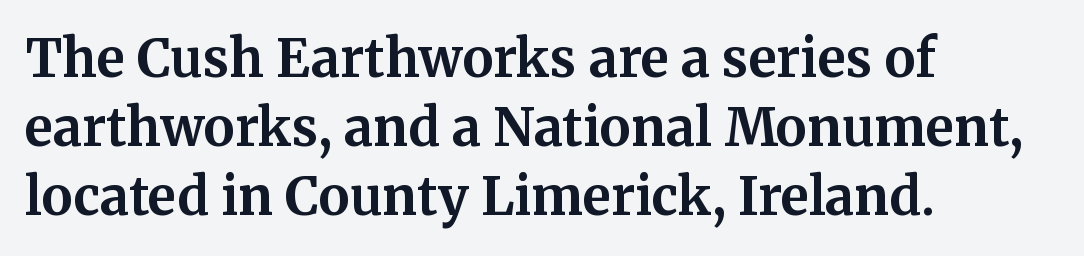
The image shows 52 px bold serif type, upright; set left-aligned, normal line spacing (1.33x), normal letter spacing, not underlined; medium stroke contrast and a medium x-height.
